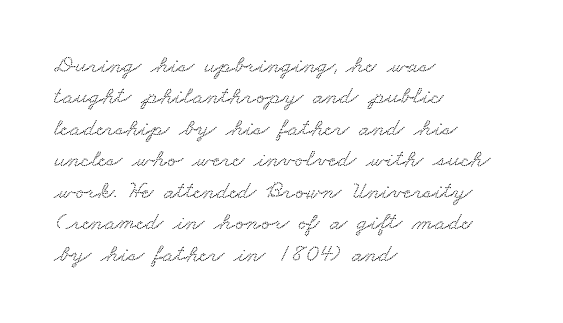
{"underline": "no", "align": "left", "line_spacing": "normal", "line_spacing_ratio": 1.26, "letter_spacing": "normal", "letter_spacing_em": 0.0, "glyph_px": 25}
